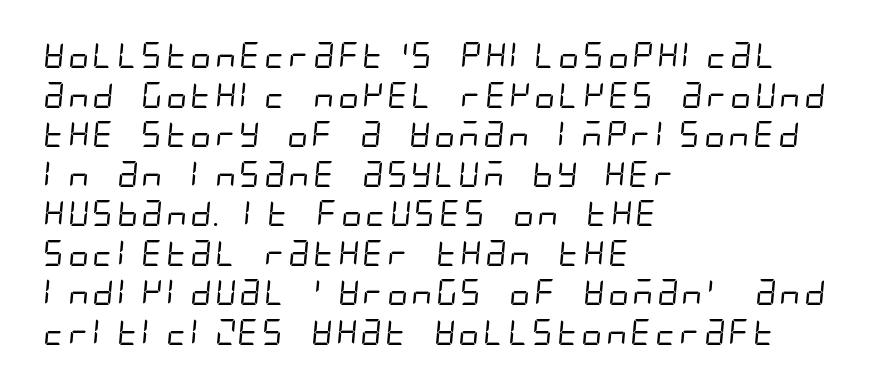
{"bold": "no", "underline": "no", "align": "left", "line_spacing": "normal", "line_spacing_ratio": 1.52, "letter_spacing": "normal", "letter_spacing_em": 0.0, "glyph_px": 26}
